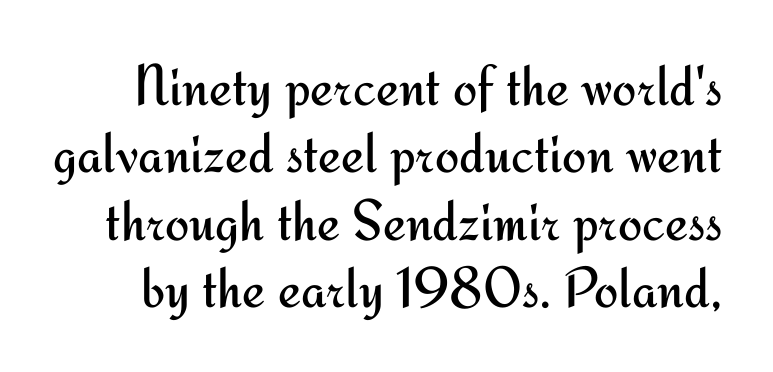
{"serif": "no", "italic": "no", "bold": "no", "weight": "regular", "width": "normal", "stroke_contrast": "medium", "x_height": "small", "monospaced": "no", "underline": "no", "line_spacing_ratio": 1.16, "letter_spacing": "normal", "letter_spacing_em": 0.0, "glyph_px": 58}
